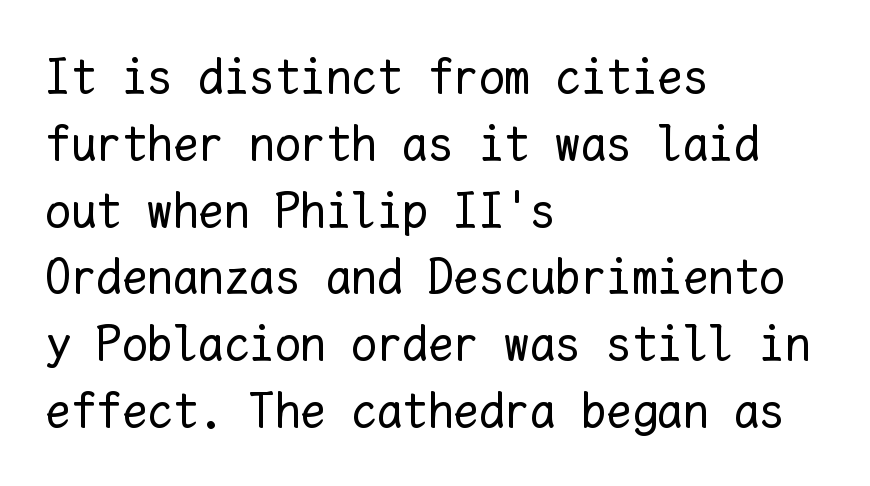
{"italic": "no", "bold": "no", "weight": "regular", "width": "normal", "stroke_contrast": "low", "x_height": "medium", "monospaced": "yes", "underline": "no", "align": "left", "line_spacing": "normal", "line_spacing_ratio": 1.31, "letter_spacing": "normal", "letter_spacing_em": 0.0, "glyph_px": 51}
